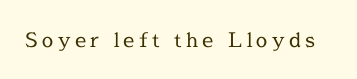
The image shows 20 px text type, upright; set unusually wide letter spacing (+0.22 em), not underlined.
